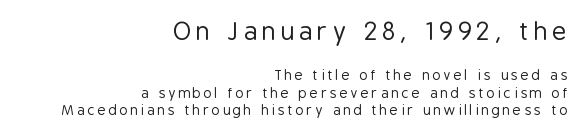
Between these two stacked blocks, the higher one wins on size. Each line ends at the same right margin while the left side varies. Loose tracking; the words dissolve into strings of separated letters. These lines were composed using upright roman letters. No letter is thick-stroked: the sample isn't bold.
